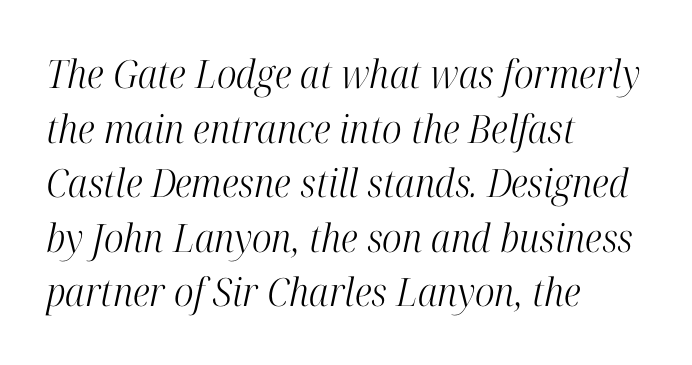
The image shows 39 px light, condensed serif type, italic (leaning right); set left-aligned, normal line spacing (1.4x), normal letter spacing, not underlined; high stroke contrast and a medium x-height.
